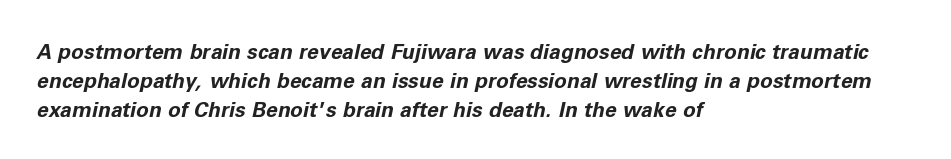
Q: Is the text bold? A: Yes.
Q: Is the text italic (slanted)? A: Yes, it leans right by about 11 degrees.
Q: Is the text underlined? A: No.
Q: How is the paragraph aligned? A: Left-aligned.
Q: Is the spacing between letters normal or unusually wide? A: Normal.
Q: Is the spacing between lines tight, normal or loose? A: Normal.
